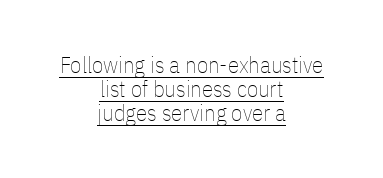
Q: Is the text bold? A: No.
Q: Is the text italic (slanted)? A: No, it is upright.
Q: Is the text underlined? A: Yes.
Q: How is the paragraph aligned? A: Centered.
Q: Is the spacing between letters normal or unusually wide? A: Normal.
Q: Is the spacing between lines tight, normal or loose? A: Tight.
